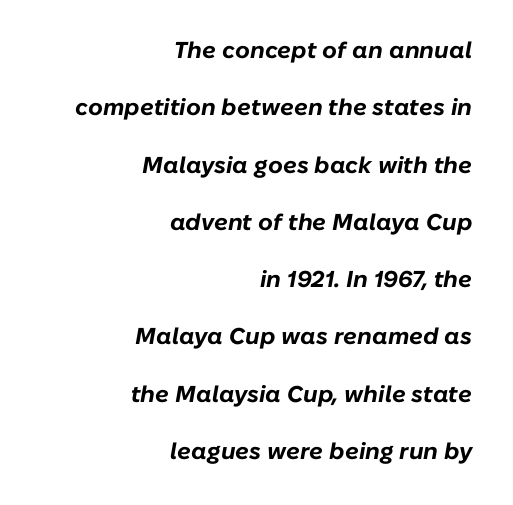
The image shows 23 px bold type, italic (leaning right); set right-aligned, loose line spacing (2.49x), normal letter spacing, not underlined.
